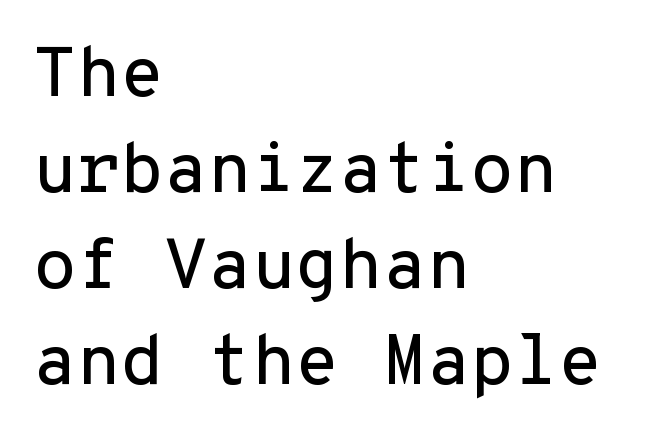
{"serif": "no", "italic": "no", "width": "normal", "stroke_contrast": "low", "x_height": "medium", "monospaced": "yes", "underline": "no", "align": "left", "line_spacing": "normal", "line_spacing_ratio": 1.35, "letter_spacing": "normal", "letter_spacing_em": 0.0, "glyph_px": 71}
